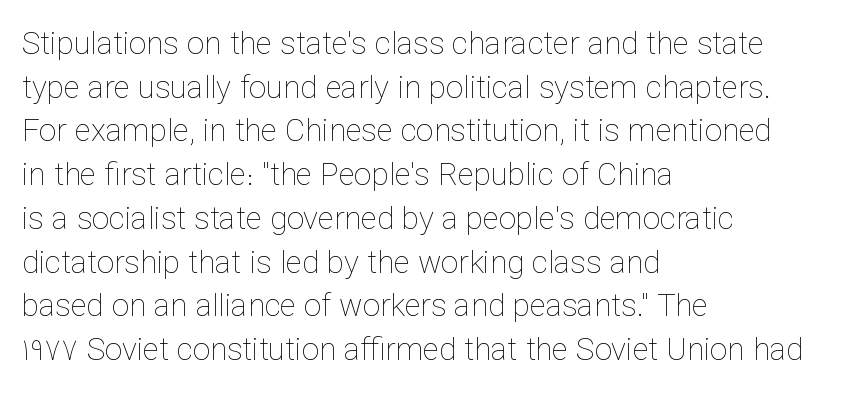
No letter is thick-stroked: the sample isn't bold. The string is rendered with underlining switched off. Do the characters align in a grid? No, the font is proportional. The horizontal fit of the characters is conventional and even. Leftover space on each line is placed entirely after the last word. Reading down the column, the eye jumps a familiar distance to each next line.
